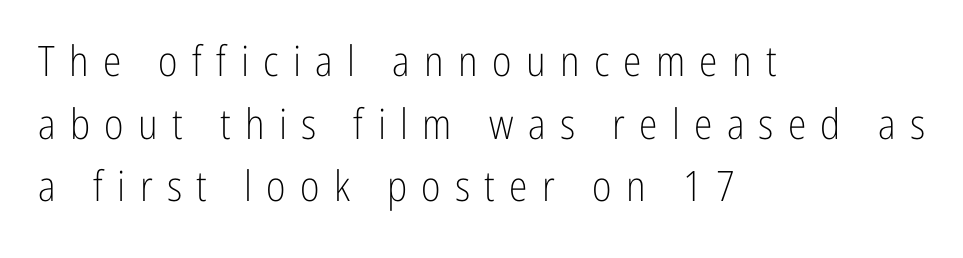
The image shows 42 px light, condensed sans-serif type, upright; set left-aligned, normal line spacing (1.49x), unusually wide letter spacing (+0.34 em), not underlined; low stroke contrast and a medium x-height.
